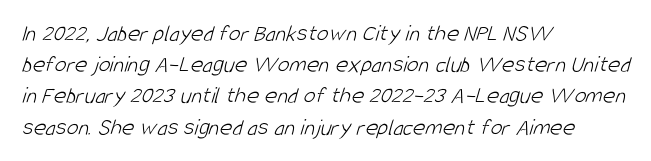
Clear beneath every line of the passage. Does the leading feel generous? No, just average. Students, note that the glyphs here touch the page at normal intervals. Notice how the passage keeps a crisp vertical edge on the left only.
